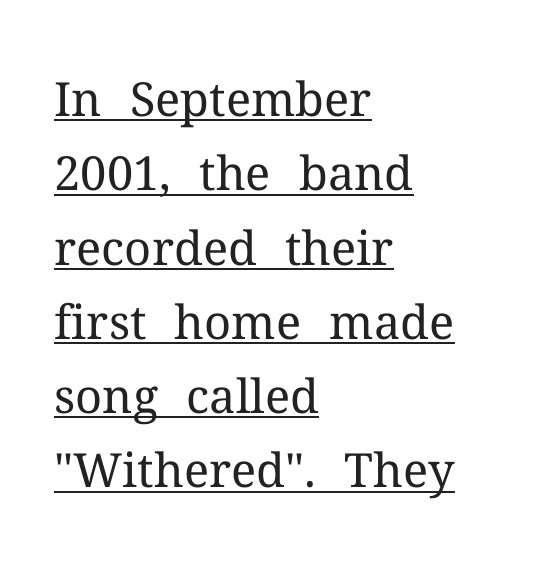
The image shows 47 px regular-weight serif type, upright; set left-aligned, normal line spacing (1.58x), normal letter spacing, underlined; medium stroke contrast and a medium x-height.
